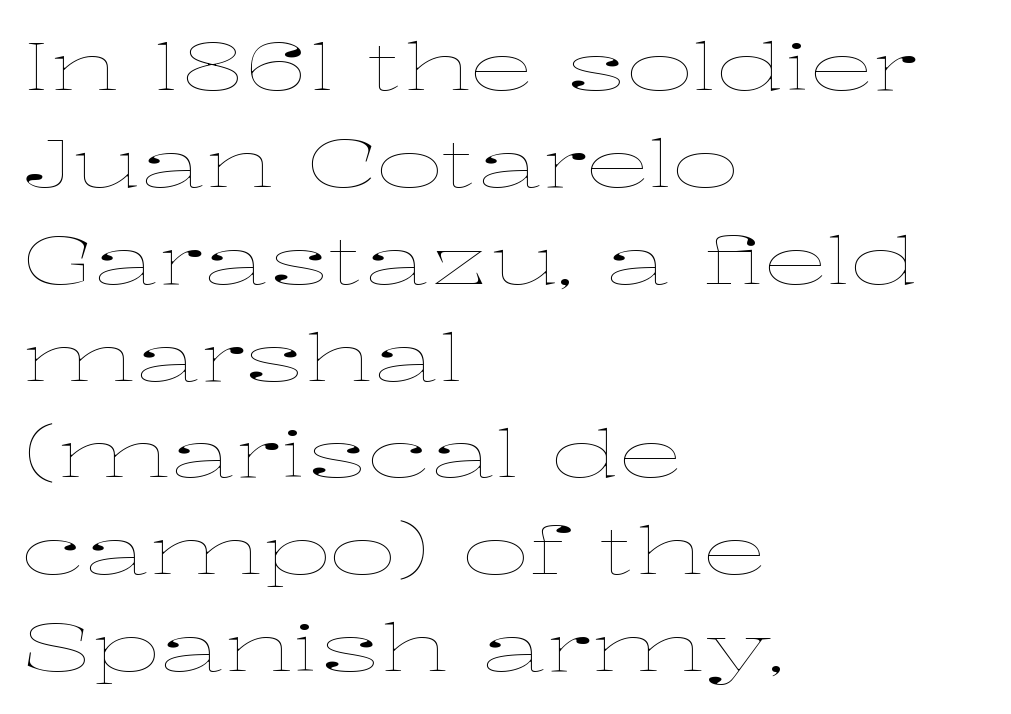
Q: Is the text bold? A: No.
Q: Is the text italic (slanted)? A: No, it is upright.
Q: Is the text underlined? A: No.
Q: How is the paragraph aligned? A: Left-aligned.
Q: Is the spacing between letters normal or unusually wide? A: Normal.
Q: Is the spacing between lines tight, normal or loose? A: Normal.
Q: Width (condensed, normal, or wide)? A: Wide.
Q: Stroke contrast? A: Low.
Q: x-height? A: Medium.
Q: Monospaced? A: No.
